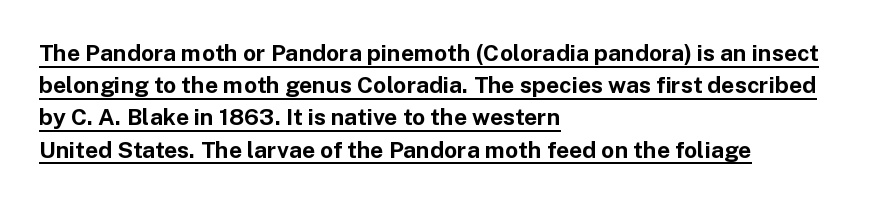
Vertical spacing — default. Nothing unusual about the tracking: characters are spaced as the font intends. The setting favours the left margin, as ordinary paragraphs usually do. Rendered with straight, roman letterforms. Stroke thickness is high; the sample reads as a true bold.
